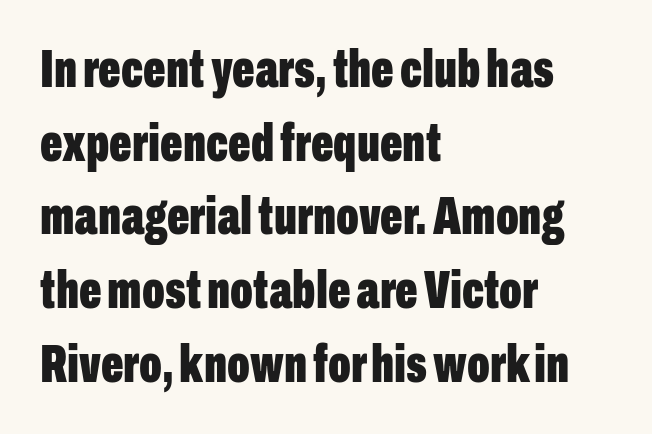
The image shows 53 px bold, condensed sans-serif type, upright; set left-aligned, normal line spacing (1.39x), normal letter spacing, not underlined; low stroke contrast and a medium x-height.
